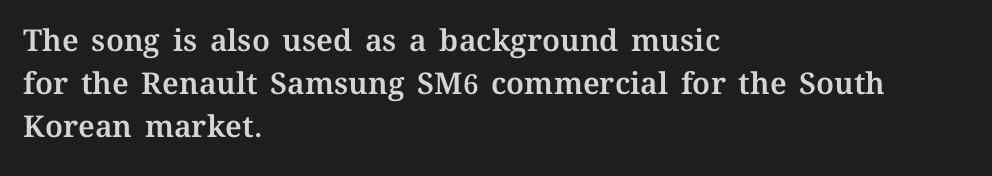
{"italic": "no", "width": "normal", "stroke_contrast": "medium", "x_height": "medium", "monospaced": "no", "underline": "no", "align": "left", "line_spacing": "normal", "line_spacing_ratio": 1.44, "letter_spacing": "normal", "letter_spacing_em": 0.0, "glyph_px": 30}
